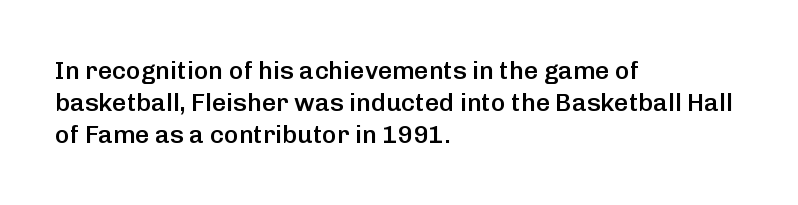
{"italic": "no", "bold": "semi", "underline": "no", "align": "left", "line_spacing": "normal", "line_spacing_ratio": 1.28, "letter_spacing": "normal", "letter_spacing_em": 0.0, "glyph_px": 25}
